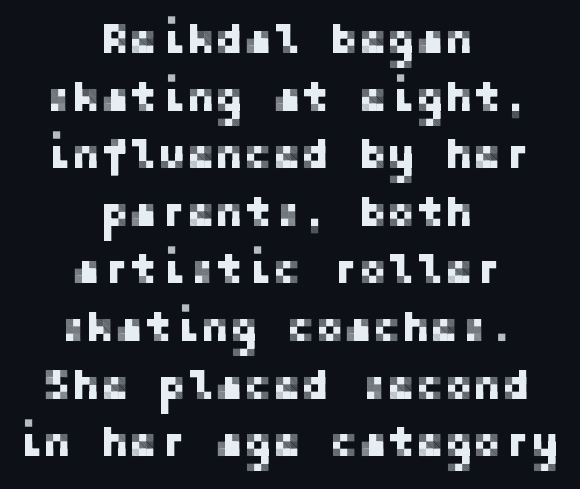
What stands out about the letter spacing? Nothing — it is the standard amount. If you measured baseline to baseline, you'd find a middling distance. A sans-serif font was chosen for this passage. The baseline area is clear.
